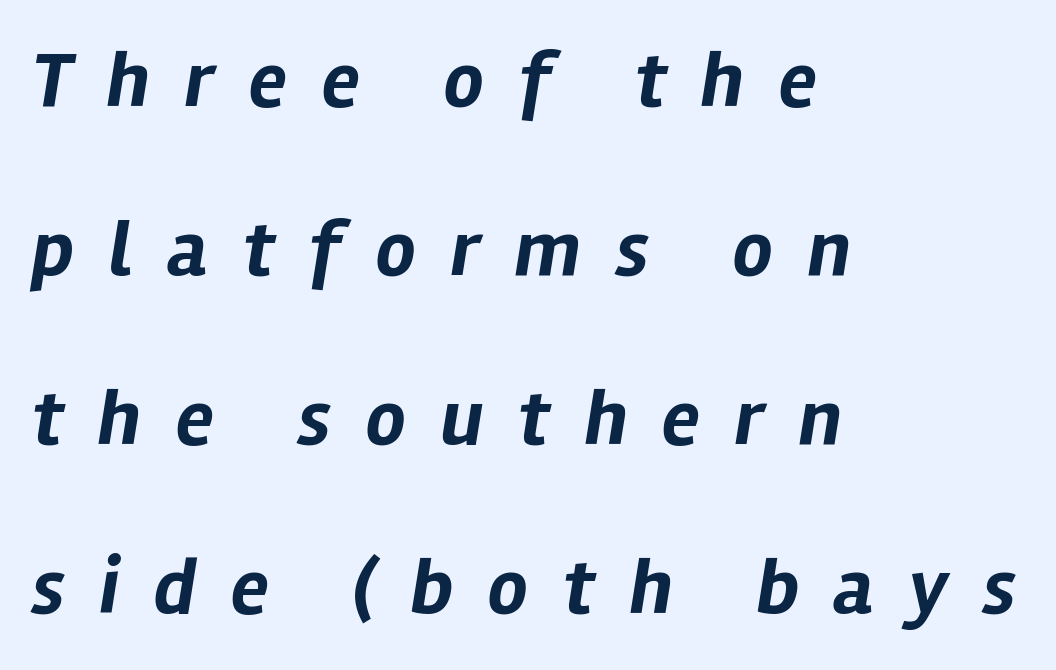
{"italic": "yes", "lean": "right", "slant_degrees": 12, "bold": "yes", "weight": "bold", "width": "normal", "stroke_contrast": "low", "x_height": "medium", "monospaced": "no", "underline": "no", "align": "left", "line_spacing": "loose", "line_spacing_ratio": 2.14, "letter_spacing": "wide", "letter_spacing_em": 0.44, "glyph_px": 79}
